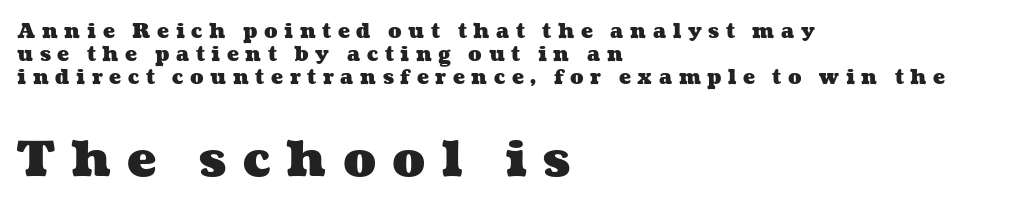
{"bold": "yes", "weight": "heavy", "width": "wide", "stroke_contrast": "medium", "x_height": "medium", "monospaced": "no", "underline": "no", "align": "left", "line_spacing": "tight", "line_spacing_ratio": 1.14, "letter_spacing": "wide", "letter_spacing_em": 0.33, "larger_block": "second", "size_ratio": 2.45, "glyph_px": 49}
